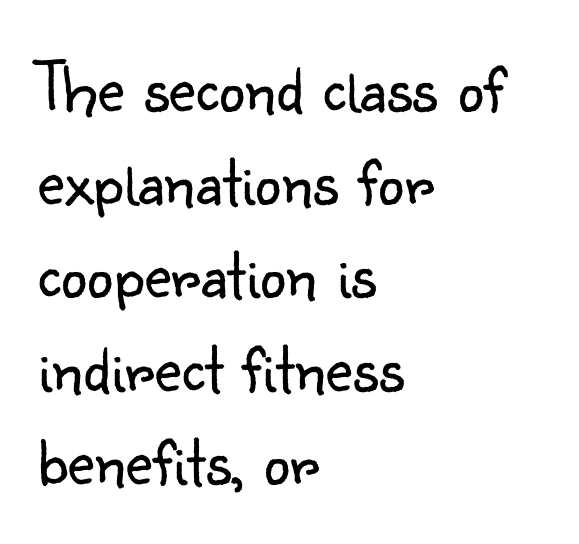
Q: Is the text bold? A: No.
Q: Is the text italic (slanted)? A: No, it is upright.
Q: Is the typeface a serif or a sans-serif typeface? A: Sans-serif.
Q: Is the text underlined? A: No.
Q: How is the paragraph aligned? A: Left-aligned.
Q: Is the spacing between letters normal or unusually wide? A: Normal.
Q: Is the spacing between lines tight, normal or loose? A: Normal.
Q: Width (condensed, normal, or wide)? A: Normal.
Q: Stroke contrast? A: Low.
Q: x-height? A: Small.
Q: Monospaced? A: No.
